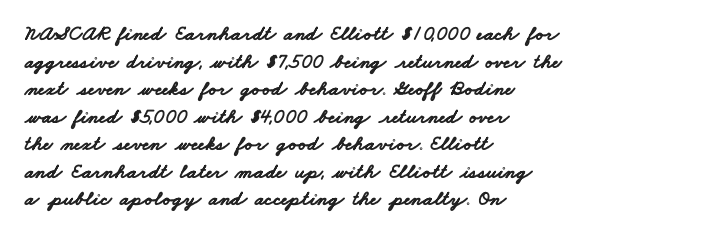
{"bold": "yes", "underline": "no", "align": "left", "line_spacing": "normal", "line_spacing_ratio": 1.31, "letter_spacing": "normal", "letter_spacing_em": 0.0, "glyph_px": 21}
